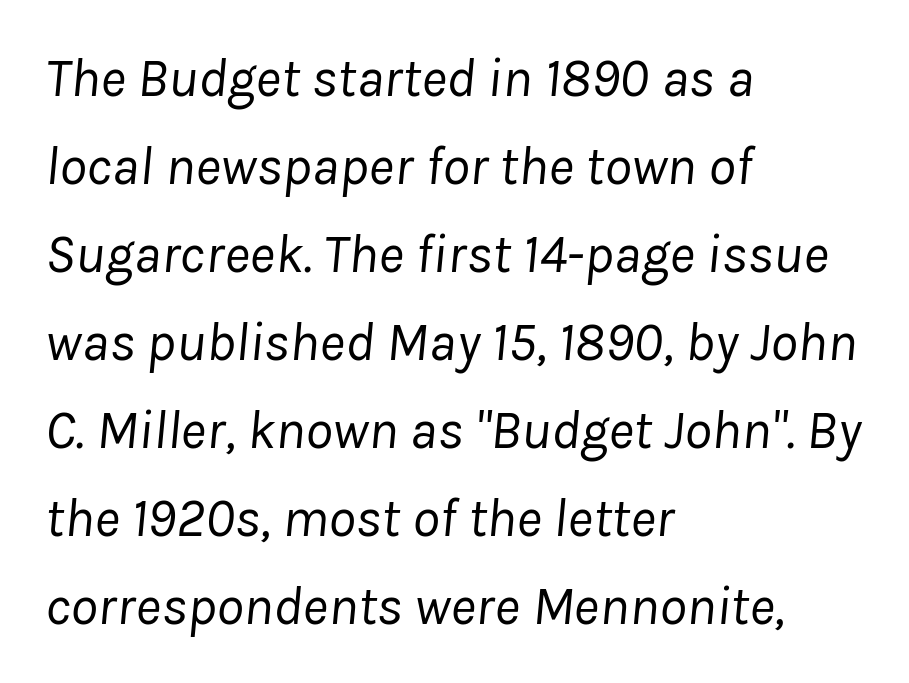
The image shows 55 px regular-weight type, italic (leaning right); set left-aligned, normal line spacing (1.6x), normal letter spacing, not underlined; low stroke contrast and a medium x-height.
